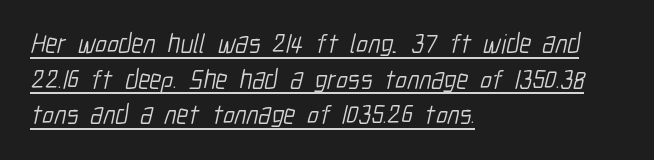
The lines sit at an ordinary, default distance from one another. Caption: multi-line text, flush left, ragged right. Is the type heavy? It reads as light-to-regular instead. Each line of the rendering has a horizontal stroke beneath the glyphs. Spacing between characters is what you'd get straight out of the box.
